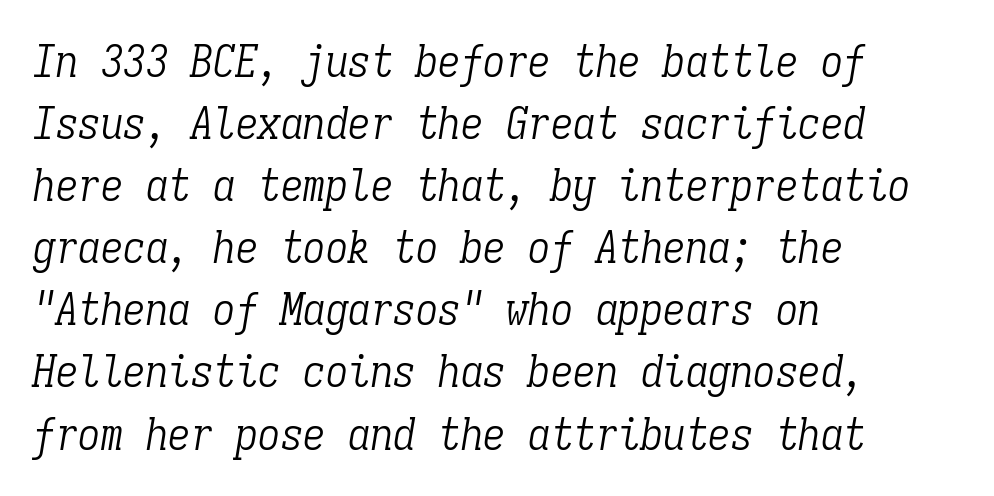
How would I describe the line gaps? Plain and ordinary. Letters have the restrained weight of plain body copy at most. Italic: yes, the glyphs are oblique. The space directly below the letters is spotless. Observe the ordinary spacing: letters are neighbours, not strangers. Look at the bottom of the vertical strokes: they flare into serifs here.
